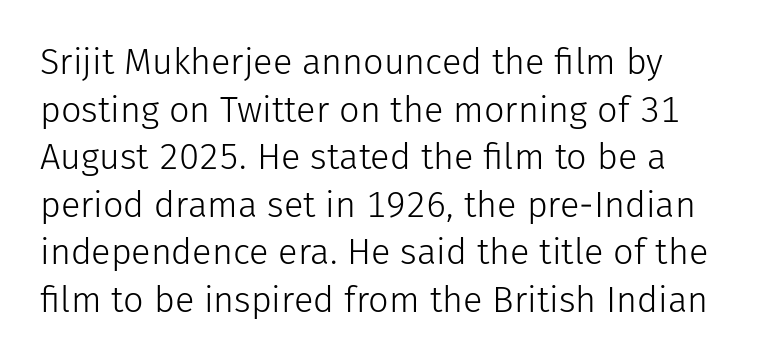
{"serif": "no", "italic": "no", "bold": "no", "weight": "light", "width": "normal", "stroke_contrast": "low", "x_height": "medium", "monospaced": "no", "underline": "no", "align": "left", "line_spacing": "normal", "line_spacing_ratio": 1.32, "letter_spacing": "normal", "letter_spacing_em": 0.0, "glyph_px": 36}
